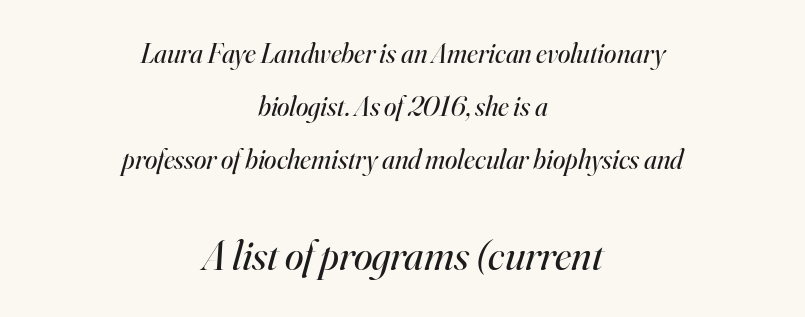
Varying glyph widths throughout — classic text-font behaviour. The passage shown stacks its lines with a broad gap. This rendering features lettering with no underline. The passage shown begins with its smaller block and ends with its larger one. The letterforms sit at book weight or below. Yep, that's italic — everything's leaning.
